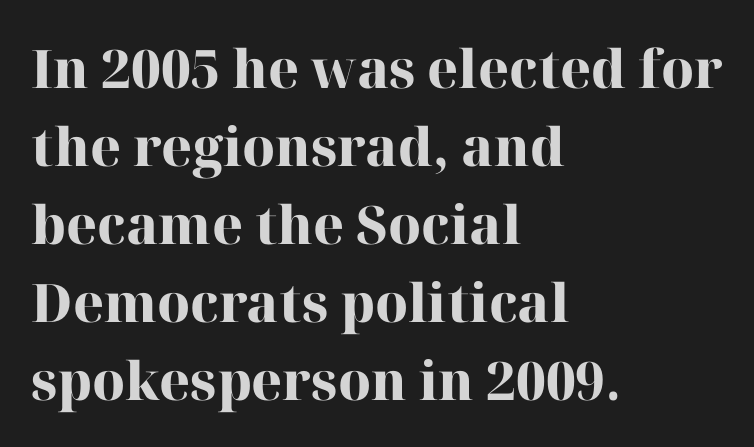
Q: Is the text bold? A: Yes.
Q: Is the text italic (slanted)? A: No, it is upright.
Q: Is the typeface a serif or a sans-serif typeface? A: Serif.
Q: Is the text underlined? A: No.
Q: How is the paragraph aligned? A: Left-aligned.
Q: Is the spacing between letters normal or unusually wide? A: Normal.
Q: Is the spacing between lines tight, normal or loose? A: Normal.
Q: Width (condensed, normal, or wide)? A: Normal.
Q: Stroke contrast? A: High.
Q: x-height? A: Medium.
Q: Monospaced? A: No.
